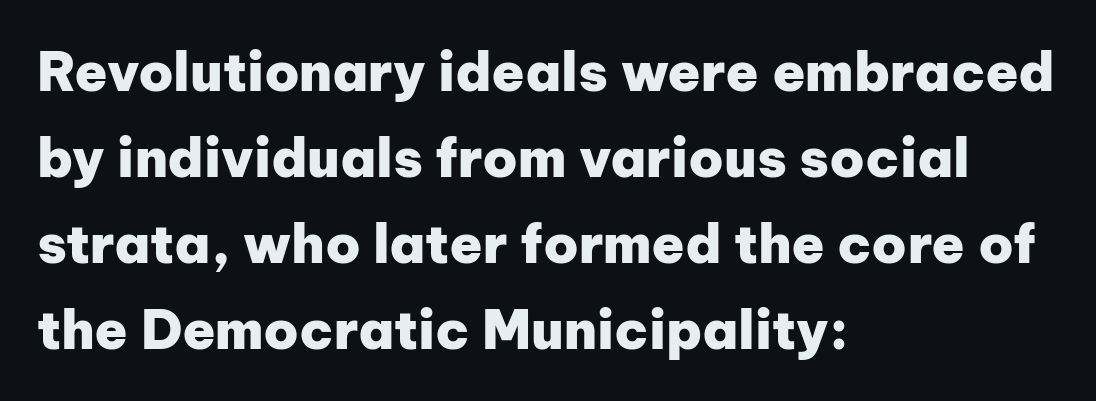
{"serif": "no", "italic": "no", "bold": "yes", "weight": "heavy", "width": "normal", "stroke_contrast": "low", "x_height": "medium", "monospaced": "no", "underline": "no", "align": "left", "line_spacing": "normal", "line_spacing_ratio": 1.59, "letter_spacing": "normal", "letter_spacing_em": 0.0, "glyph_px": 54}
